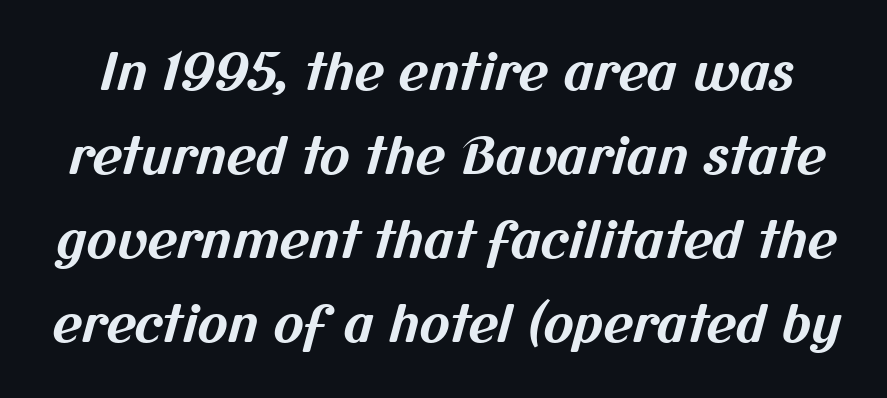
The image shows 51 px bold sans-serif type; set normal line spacing (1.65x), normal letter spacing, not underlined; medium stroke contrast and a medium x-height.
